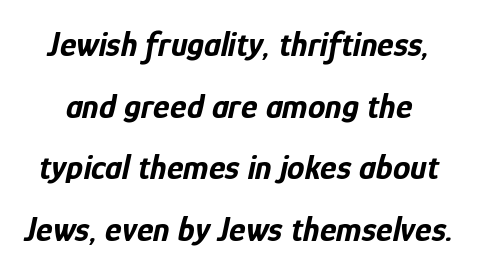
The image shows 35 px bold, condensed type, italic (leaning right); set line spacing 1.76x, normal letter spacing, not underlined; low stroke contrast and a medium x-height.
